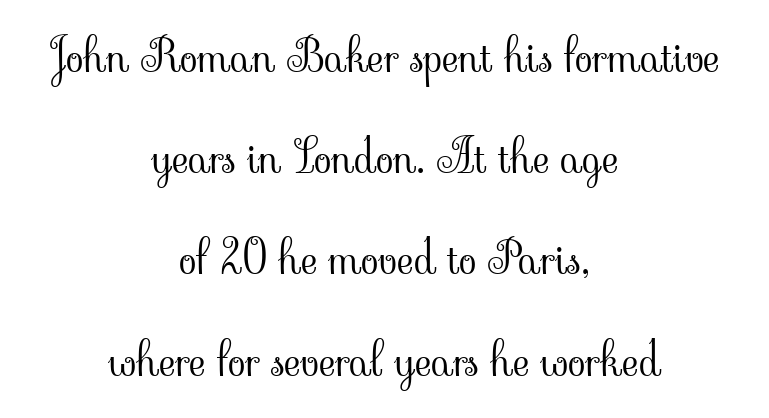
The image shows 46 px light serif type, upright; set centered, loose line spacing (2.2x), normal letter spacing, not underlined; low stroke contrast and a small x-height.
